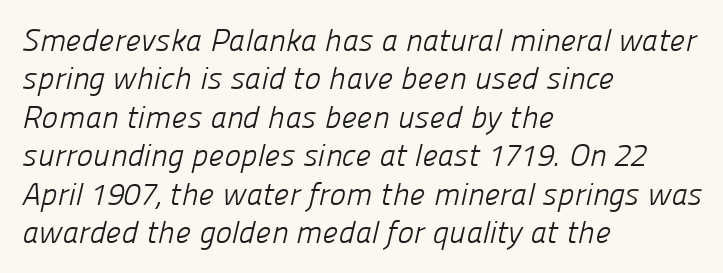
The image shows 31 px light sans-serif type; set left-aligned, line spacing 1.24x, normal letter spacing, not underlined; low stroke contrast and a medium x-height.
